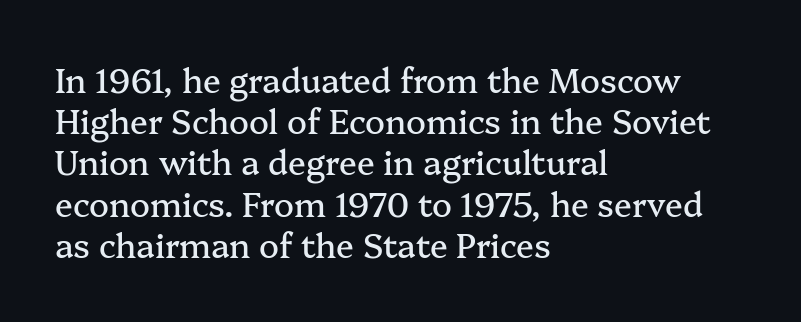
Q: Is the text italic (slanted)? A: No, it is upright.
Q: Is the typeface a serif or a sans-serif typeface? A: Serif.
Q: Is the text underlined? A: No.
Q: How is the paragraph aligned? A: Left-aligned.
Q: Is the spacing between letters normal or unusually wide? A: Normal.
Q: Is the spacing between lines tight, normal or loose? A: Normal.
Q: Width (condensed, normal, or wide)? A: Normal.
Q: Stroke contrast? A: Medium.
Q: x-height? A: Medium.
Q: Monospaced? A: No.
